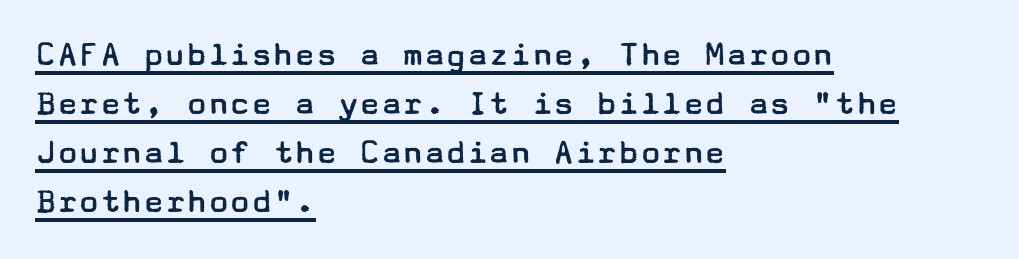
Q: Is the text bold? A: No.
Q: Is the text italic (slanted)? A: No, it is upright.
Q: Is the typeface a serif or a sans-serif typeface? A: Sans-serif.
Q: Is the text underlined? A: Yes.
Q: How is the paragraph aligned? A: Left-aligned.
Q: Is the spacing between letters normal or unusually wide? A: Normal.
Q: Is the spacing between lines tight, normal or loose? A: Normal.
Q: Width (condensed, normal, or wide)? A: Wide.
Q: Stroke contrast? A: Low.
Q: x-height? A: Medium.
